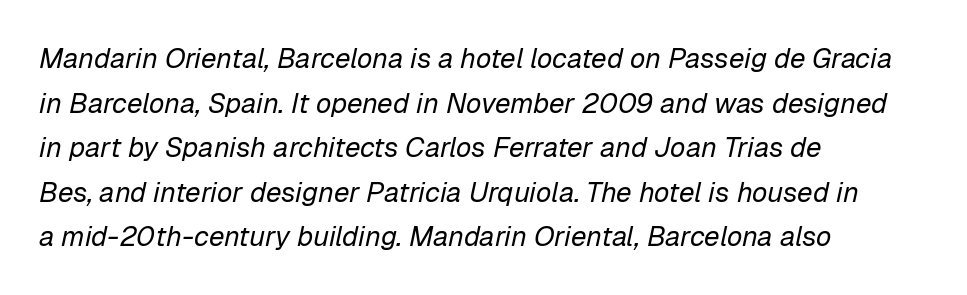
Q: Is the text bold? A: No.
Q: Is the text italic (slanted)? A: Yes, it leans right by about 12 degrees.
Q: Is the text underlined? A: No.
Q: How is the paragraph aligned? A: Left-aligned.
Q: Is the spacing between letters normal or unusually wide? A: Normal.
Q: Is the spacing between lines tight, normal or loose? A: Normal.
Q: Width (condensed, normal, or wide)? A: Normal.
Q: Stroke contrast? A: Low.
Q: x-height? A: Medium.
Q: Monospaced? A: No.
